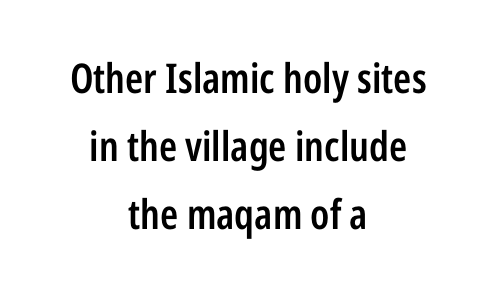
Horizontally, the lines are justified to the midpoint only. The block of text has a typical density, with ordinary space between rows. The gap between lines stays unmarked. Proportional: the letters do not fall into vertical columns.
